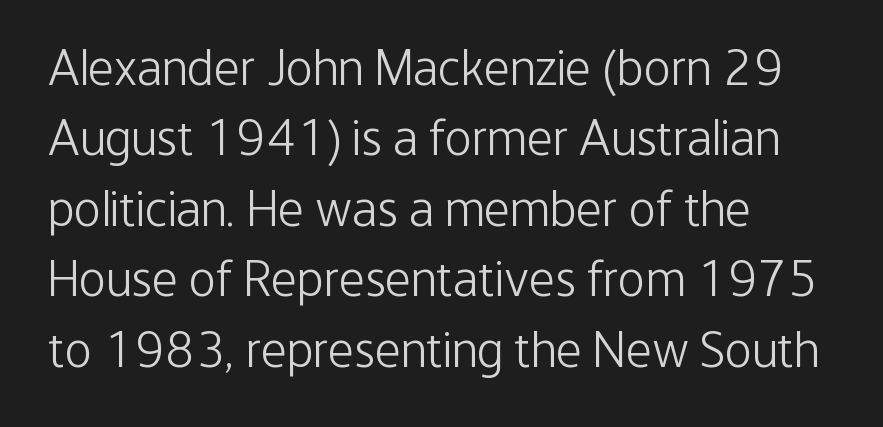
The image shows 51 px light, condensed sans-serif type, upright; set left-aligned, normal line spacing (1.38x), normal letter spacing, not underlined; low stroke contrast and a medium x-height.
